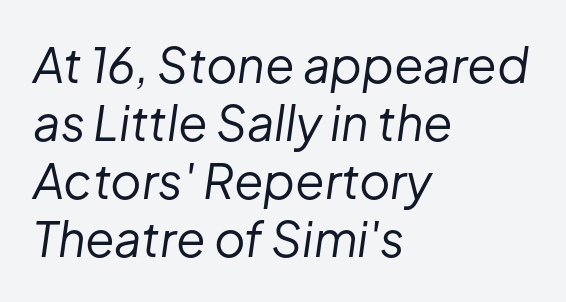
The image shows 48 px regular-weight type, italic (leaning right); set left-aligned, line spacing 1.21x, normal letter spacing, not underlined; low stroke contrast and a medium x-height.
